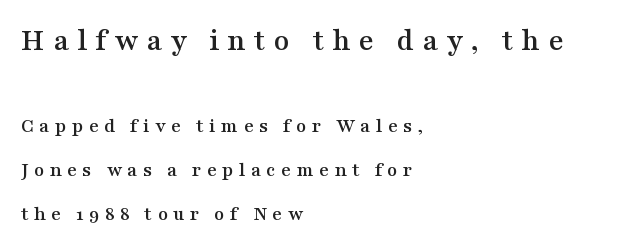
{"serif": "yes", "italic": "no", "width": "wide", "stroke_contrast": "medium", "x_height": "medium", "monospaced": "no", "underline": "no", "align": "left", "line_spacing": "loose", "line_spacing_ratio": 2.08, "letter_spacing": "wide", "letter_spacing_em": 0.25, "larger_block": "first", "size_ratio": 1.52, "glyph_px": 32}
